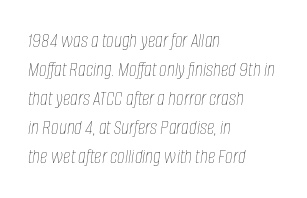
The glyphs are unaccompanied by any horizontal stroke below them. The axis of the letterforms is tilted away from vertical. If you drew a ruler down the left edge, every line would touch it. Quick note: interline space is typical. The strokes are not fattened; the text isn't bold.
